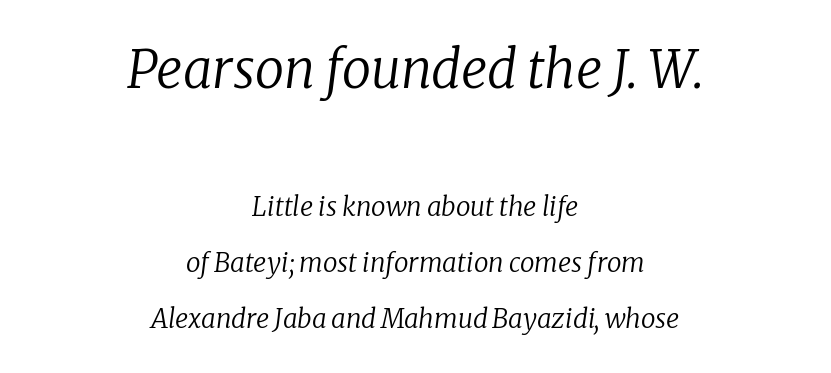
{"serif": "yes", "italic": "yes", "lean": "right", "slant_degrees": 8, "bold": "no", "weight": "regular", "width": "normal", "stroke_contrast": "low", "x_height": "medium", "monospaced": "no", "underline": "no", "align": "center", "line_spacing": "loose", "line_spacing_ratio": 2.16, "letter_spacing": "normal", "letter_spacing_em": 0.0, "larger_block": "first", "size_ratio": 2.0, "glyph_px": 52}
